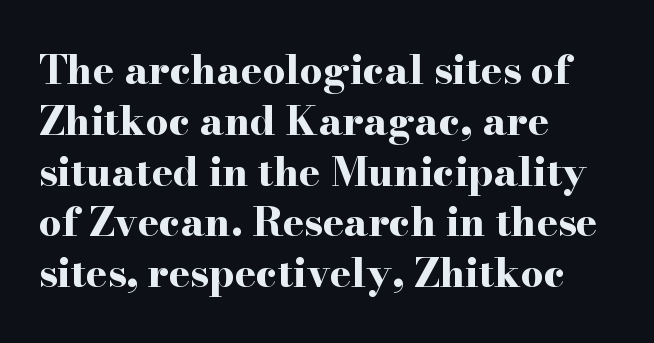
Tall strokes in this sample are plumb rather than angled. The face used here is seriffed, in the tradition of book romans. Its strokes are broad and dark, the hallmark of bold type. Spacing between characters is what you'd get straight out of the box.
